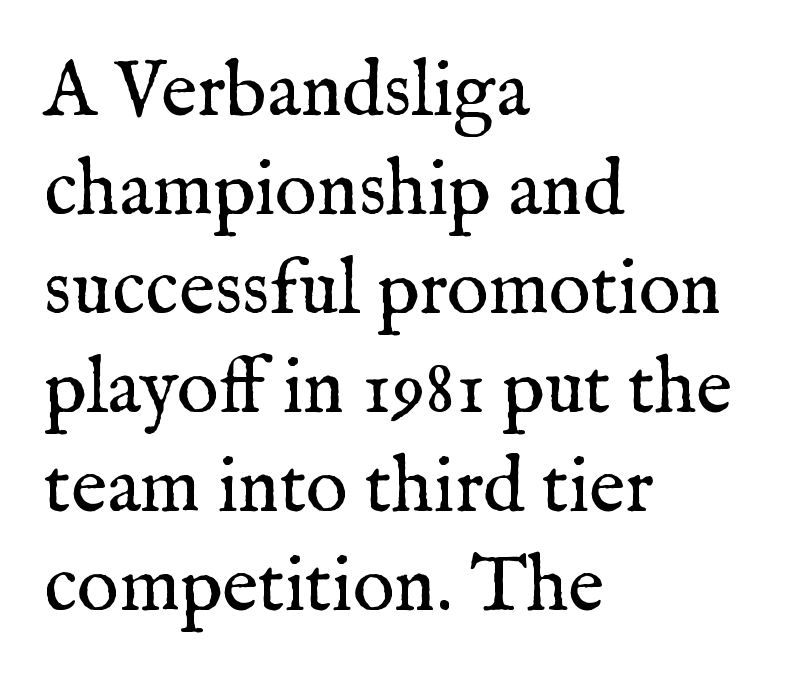
{"serif": "yes", "italic": "no", "bold": "no", "weight": "regular", "width": "normal", "stroke_contrast": "medium", "x_height": "medium", "monospaced": "no", "underline": "no", "align": "left", "line_spacing": "normal", "line_spacing_ratio": 1.27, "letter_spacing": "normal", "letter_spacing_em": 0.0, "glyph_px": 78}
